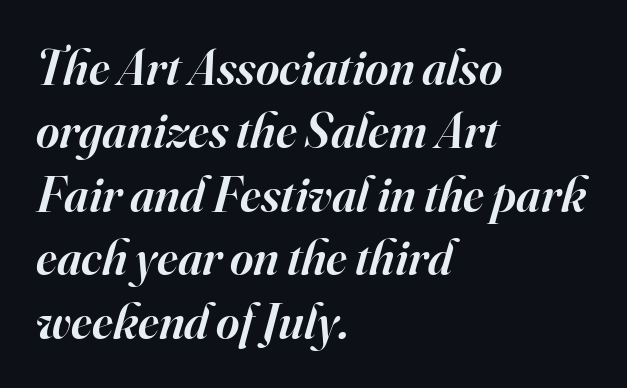
The image shows 50 px semibold serif type, italic (leaning right); set left-aligned, normal line spacing (1.27x), normal letter spacing, not underlined; high stroke contrast and a small x-height.
